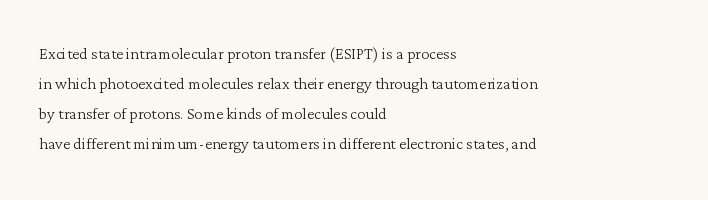
Compared with typical body copy, the letter spacing here is the same. The text block is weighted toward the left margin, trailing off unevenly rightward. The foot of each line stays bare and open. Evenly set lines give the paragraph a standard silhouette. Stroke thickness stays within the range of a standard reading face or lighter.
